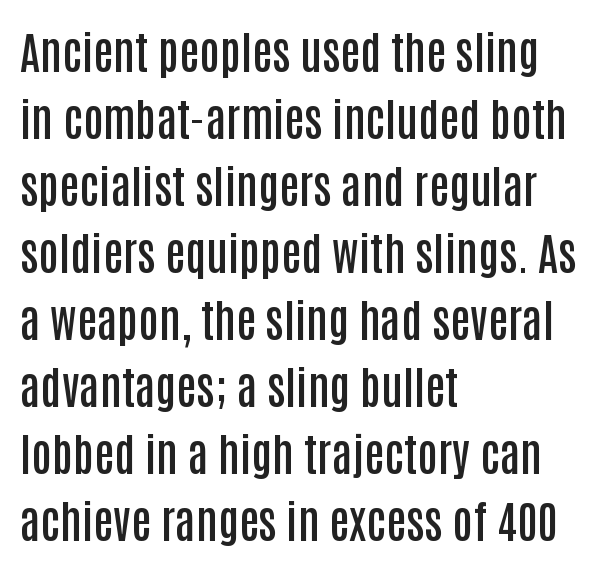
{"serif": "no", "italic": "no", "bold": "semi", "weight": "semibold", "width": "condensed", "stroke_contrast": "low", "x_height": "large", "monospaced": "no", "underline": "no", "align": "left", "line_spacing": "normal", "line_spacing_ratio": 1.49, "letter_spacing": "normal", "letter_spacing_em": 0.0, "glyph_px": 45}
